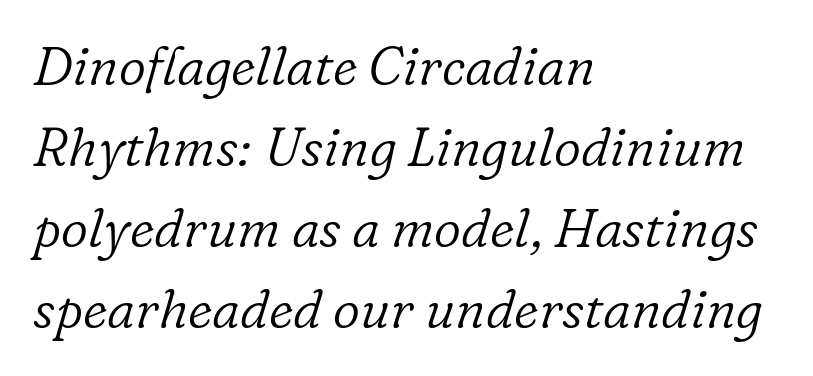
Q: Is the text bold? A: No.
Q: Is the text italic (slanted)? A: Yes, it leans right by about 16 degrees.
Q: Is the typeface a serif or a sans-serif typeface? A: Serif.
Q: Is the text underlined? A: No.
Q: How is the paragraph aligned? A: Left-aligned.
Q: Is the spacing between letters normal or unusually wide? A: Normal.
Q: Is the spacing between lines tight, normal or loose? A: Normal.
Q: Width (condensed, normal, or wide)? A: Normal.
Q: Stroke contrast? A: Low.
Q: x-height? A: Medium.
Q: Monospaced? A: No.
